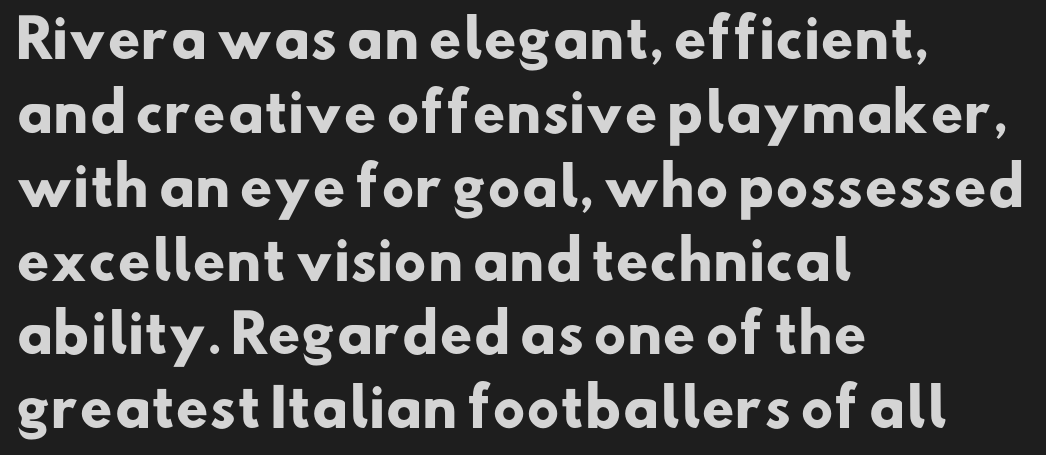
The strip under each line holds only bare page. Horizontally, the lines are justified to the leading edge only. The line-height multiplier appears to be the usual default. Standard letterfit; no display-style spreading of the glyphs. Nothing sits at the stroke ends, so this counts as sans-serif. A full-strength bold gives these letters their thick strokes.
